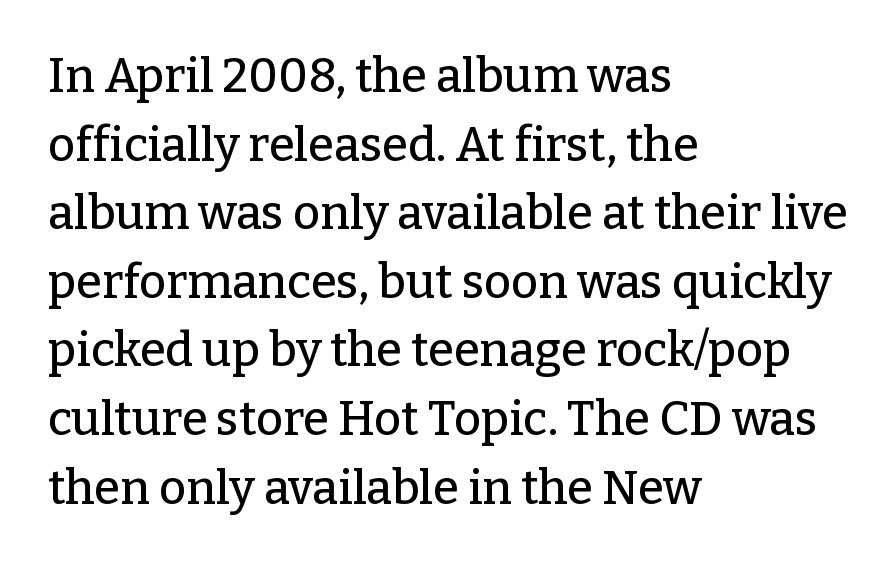
The image shows 47 px serif type, upright; set left-aligned, normal line spacing (1.46x), normal letter spacing, not underlined; low stroke contrast and a medium x-height.
